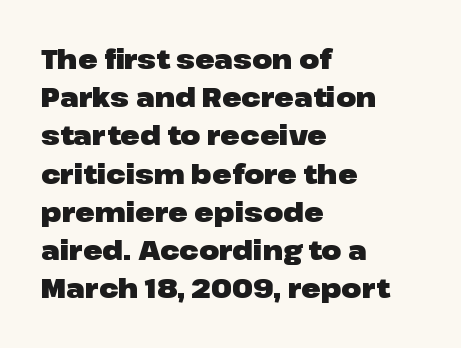
{"italic": "no", "bold": "yes", "underline": "no", "align": "left", "line_spacing": "normal", "line_spacing_ratio": 1.47, "letter_spacing": "normal", "letter_spacing_em": 0.0, "glyph_px": 26}
